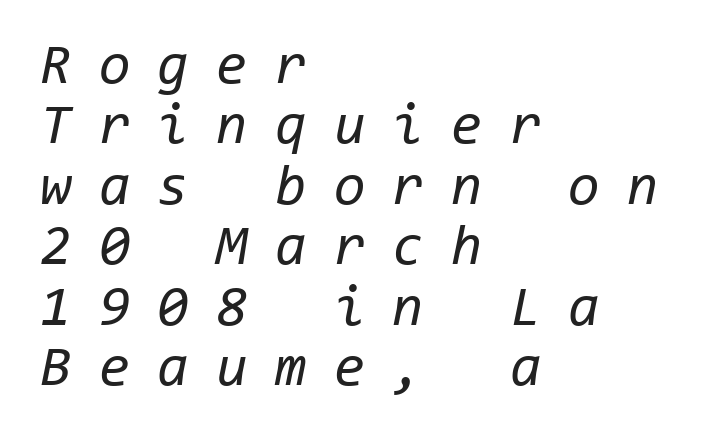
{"italic": "yes", "lean": "right", "slant_degrees": 11, "bold": "no", "weight": "regular", "width": "normal", "stroke_contrast": "low", "x_height": "medium", "monospaced": "yes", "underline": "no", "align": "left", "line_spacing": "tight", "line_spacing_ratio": 1.06, "letter_spacing": "wide", "letter_spacing_em": 0.48, "glyph_px": 57}
